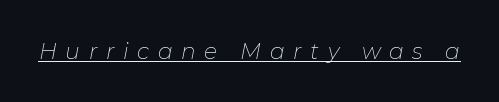
The image shows 22 px text type, italic (leaning right); set unusually wide letter spacing (+0.39 em), underlined.
